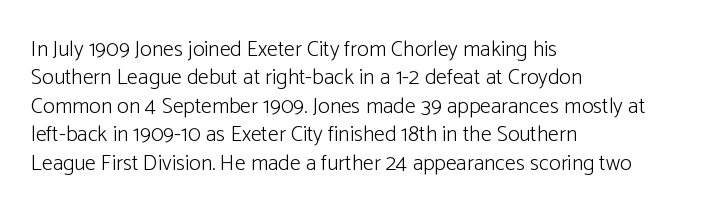
The image shows 22 px text type, upright; set left-aligned, normal line spacing (1.29x), normal letter spacing, not underlined.
